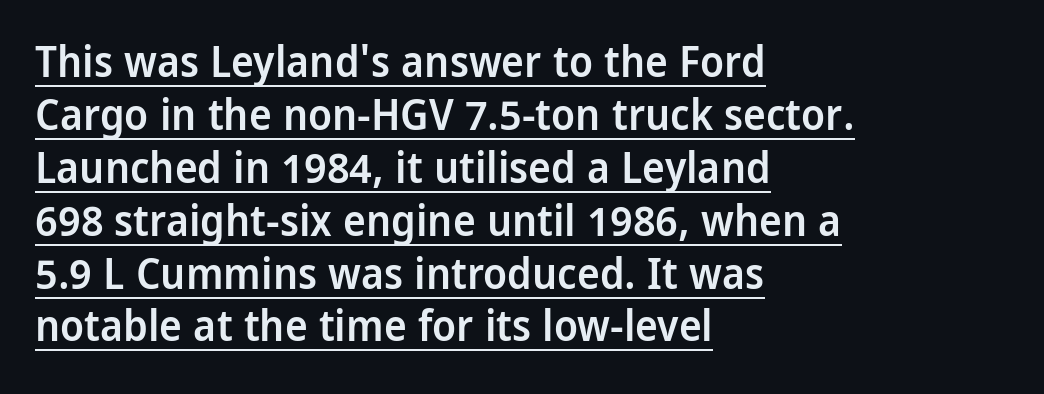
If you drew a line through each stem, it would be perfectly vertical. This rendering leaves character spacing at its baseline value. All the whitespace from short lines collects on the right. The typesetting leans somewhat heavy: a semibold. These characters rest on top of a visible drawn line. Spacing verdict: proportional, widths tailored to each character.
